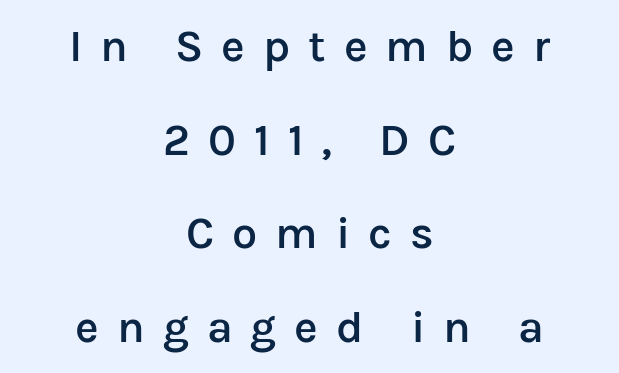
Q: Is the text bold? A: Semi-bold.
Q: Is the text italic (slanted)? A: No, it is upright.
Q: Is the typeface a serif or a sans-serif typeface? A: Sans-serif.
Q: Is the text underlined? A: No.
Q: How is the paragraph aligned? A: Centered.
Q: Is the spacing between letters normal or unusually wide? A: Unusually wide.
Q: Is the spacing between lines tight, normal or loose? A: Loose.
Q: Width (condensed, normal, or wide)? A: Normal.
Q: Stroke contrast? A: Low.
Q: x-height? A: Medium.
Q: Monospaced? A: No.
